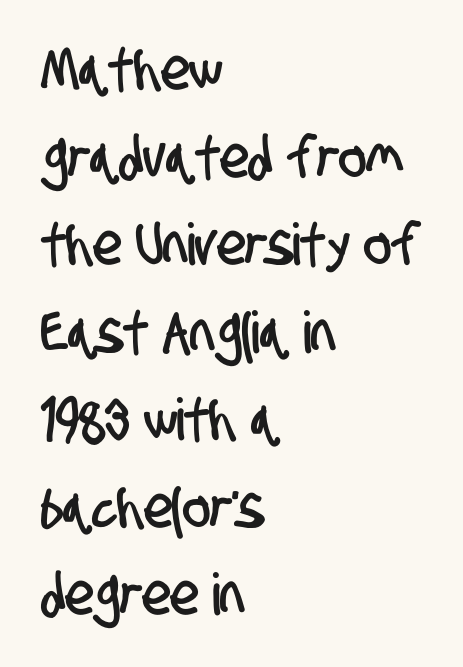
{"serif": "no", "width": "condensed", "stroke_contrast": "low", "x_height": "large", "monospaced": "no", "underline": "no", "align": "left", "line_spacing": "normal", "line_spacing_ratio": 1.51, "letter_spacing": "normal", "letter_spacing_em": 0.0, "glyph_px": 58}
